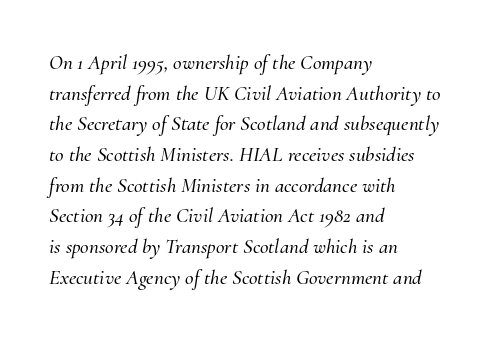
{"italic": "yes", "lean": "right", "slant_degrees": 10, "underline": "no", "align": "left", "line_spacing": "normal", "line_spacing_ratio": 1.46, "letter_spacing": "normal", "letter_spacing_em": 0.0, "glyph_px": 21}
